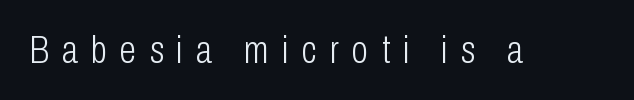
{"serif": "no", "italic": "no", "bold": "no", "weight": "light", "width": "condensed", "stroke_contrast": "low", "x_height": "medium", "monospaced": "no", "underline": "no", "letter_spacing": "wide", "letter_spacing_em": 0.34, "glyph_px": 38}
